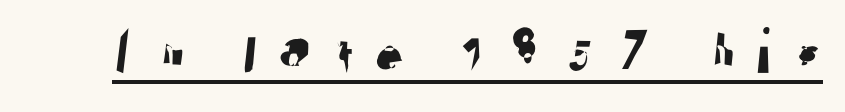
Inter-character spacing is expanded well beyond the font's built-in metrics. Here the designer chose a conventional face with non-uniform glyph widths. Classification — sans serif. Notice how a bar underscores the lettering throughout.
